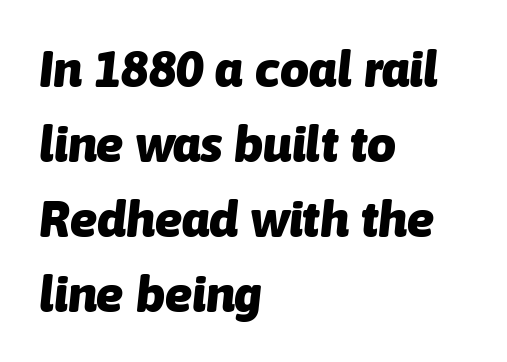
Q: Is the text bold? A: Yes.
Q: Is the text italic (slanted)? A: Yes, it leans right by about 6 degrees.
Q: Is the text underlined? A: No.
Q: How is the paragraph aligned? A: Left-aligned.
Q: Is the spacing between letters normal or unusually wide? A: Normal.
Q: Is the spacing between lines tight, normal or loose? A: Normal.
Q: Width (condensed, normal, or wide)? A: Normal.
Q: Stroke contrast? A: Low.
Q: x-height? A: Medium.
Q: Monospaced? A: No.
